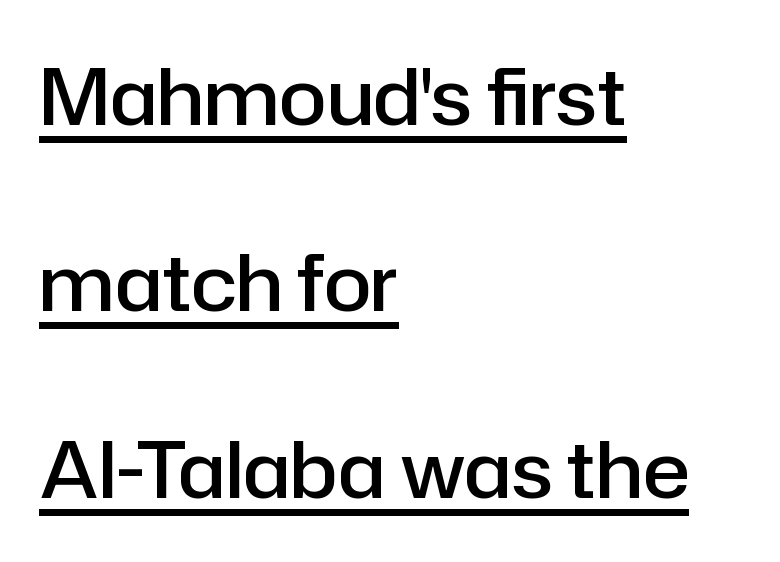
How are the letters spaced? Ordinarily, with no added tracking. The letters stand straight up with perfectly vertical stems. Alignment: flush left. Looks like regular typesetting: each glyph gets only the width it needs. You could fit nearly another row in the gap between these rows. Does the weight exceed regular? Yes, but only to semibold.
